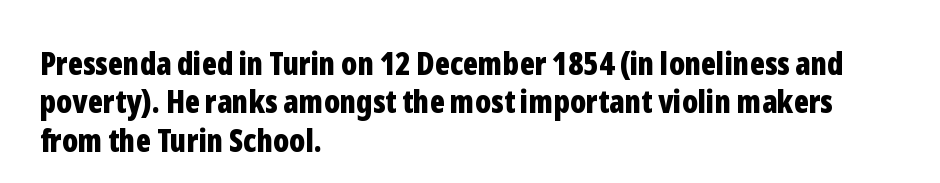
Q: Is the text bold? A: Yes.
Q: Is the text italic (slanted)? A: No, it is upright.
Q: Is the typeface a serif or a sans-serif typeface? A: Sans-serif.
Q: Is the text underlined? A: No.
Q: How is the paragraph aligned? A: Left-aligned.
Q: Is the spacing between letters normal or unusually wide? A: Normal.
Q: Width (condensed, normal, or wide)? A: Condensed.
Q: Stroke contrast? A: Low.
Q: x-height? A: Medium.
Q: Monospaced? A: No.
